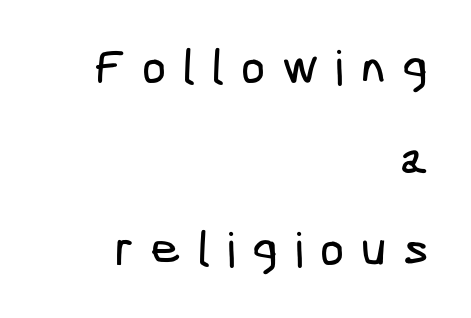
The image shows 48 px condensed sans-serif type; set right-aligned, loose line spacing (1.9x), unusually wide letter spacing (+0.34 em), not underlined; low stroke contrast and a medium x-height.
